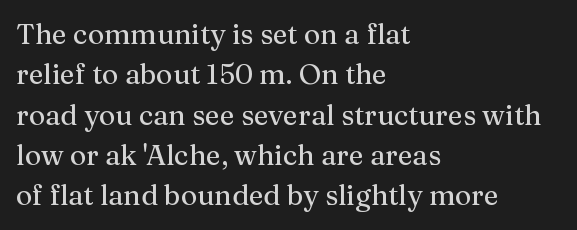
Q: Is the text italic (slanted)? A: No, it is upright.
Q: Is the typeface a serif or a sans-serif typeface? A: Serif.
Q: Is the text underlined? A: No.
Q: How is the paragraph aligned? A: Left-aligned.
Q: Is the spacing between letters normal or unusually wide? A: Normal.
Q: Is the spacing between lines tight, normal or loose? A: Normal.
Q: Width (condensed, normal, or wide)? A: Normal.
Q: Stroke contrast? A: Medium.
Q: x-height? A: Medium.
Q: Monospaced? A: No.
